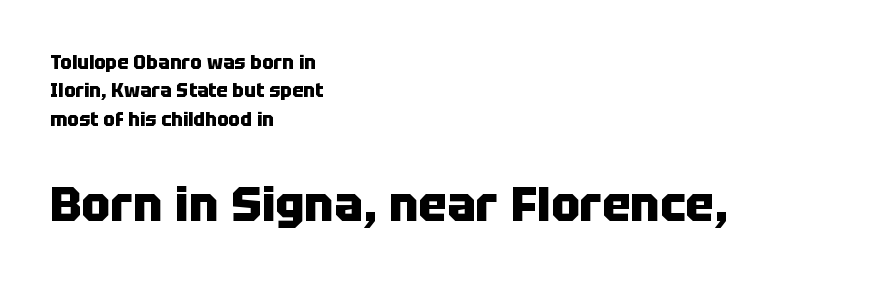
{"serif": "no", "italic": "no", "bold": "yes", "weight": "heavy", "width": "normal", "stroke_contrast": "low", "x_height": "large", "monospaced": "no", "underline": "no", "align": "left", "line_spacing": "normal", "line_spacing_ratio": 1.49, "letter_spacing": "normal", "letter_spacing_em": 0.0, "larger_block": "second", "size_ratio": 2.53, "glyph_px": 48}
